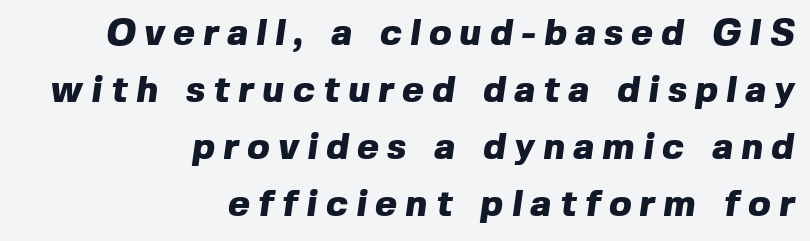
Varying glyph widths throughout — classic text-font behaviour. The space between consecutive lines is moderate. Plenty of ink on the page — the face is bold. Unlike a traditional serif, this face leaves its strokes unadorned.
